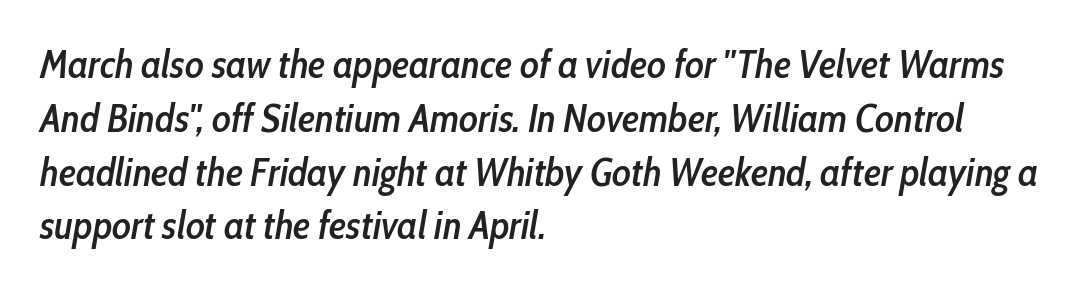
{"italic": "yes", "lean": "right", "slant_degrees": 10, "bold": "semi", "weight": "semibold", "width": "condensed", "stroke_contrast": "low", "x_height": "medium", "monospaced": "no", "underline": "no", "align": "left", "line_spacing": "normal", "line_spacing_ratio": 1.38, "letter_spacing": "normal", "letter_spacing_em": 0.0, "glyph_px": 39}
